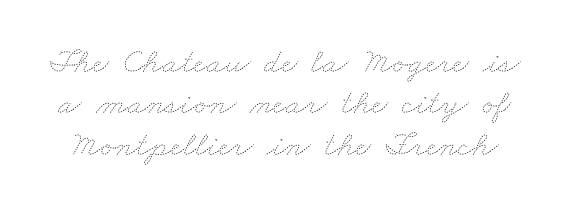
{"bold": "no", "weight": "thin", "width": "wide", "stroke_contrast": "low", "x_height": "small", "monospaced": "no", "underline": "no", "line_spacing_ratio": 1.18, "letter_spacing": "normal", "letter_spacing_em": 0.0, "glyph_px": 35}
